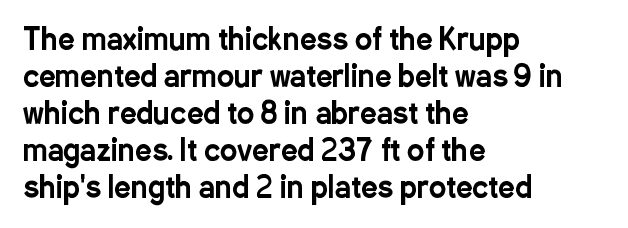
The image shows 29 px condensed sans-serif type, upright; set left-aligned, normal line spacing (1.28x), normal letter spacing, not underlined; low stroke contrast and a medium x-height.
